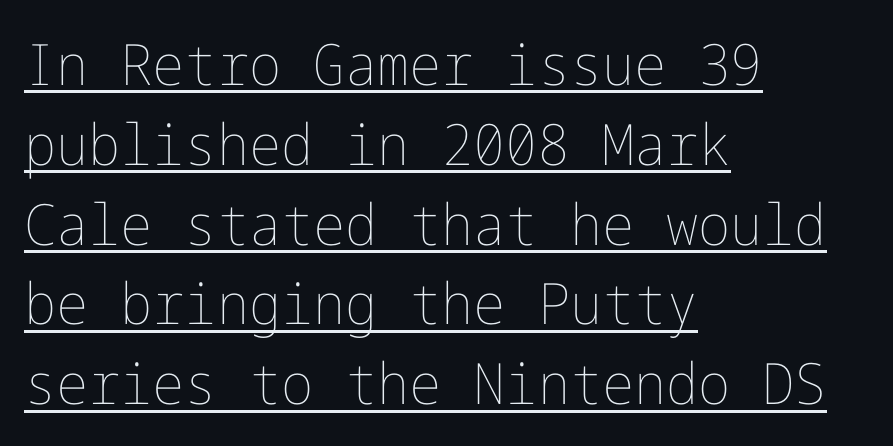
{"italic": "no", "bold": "no", "weight": "thin", "width": "normal", "stroke_contrast": "low", "x_height": "medium", "underline": "yes", "align": "left", "line_spacing": "normal", "line_spacing_ratio": 1.4, "letter_spacing": "normal", "letter_spacing_em": 0.0, "glyph_px": 57}
